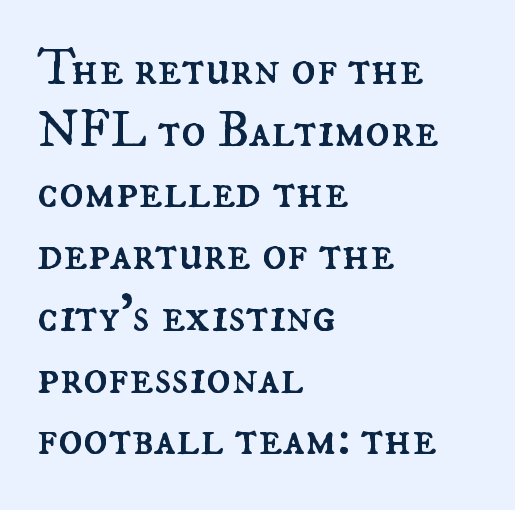
The image shows 51 px regular-weight type, upright; set left-aligned, line spacing 1.21x, normal letter spacing, not underlined; medium stroke contrast and a small x-height.
